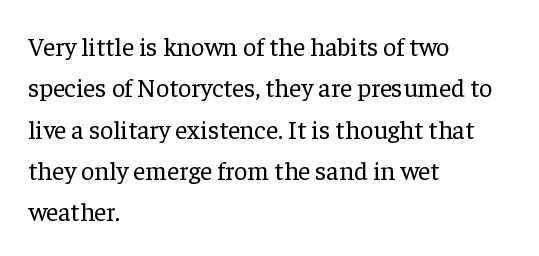
{"italic": "no", "bold": "no", "underline": "no", "align": "left", "line_spacing": "normal", "line_spacing_ratio": 1.59, "letter_spacing": "normal", "letter_spacing_em": 0.0, "glyph_px": 26}
